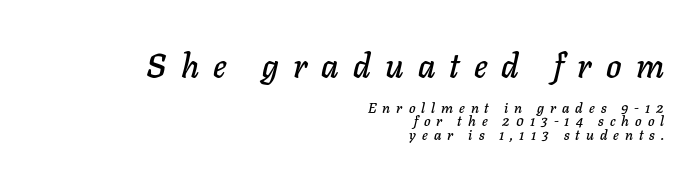
{"italic": "yes", "lean": "right", "slant_degrees": 11, "width": "normal", "stroke_contrast": "low", "x_height": "medium", "monospaced": "no", "underline": "no", "align": "right", "line_spacing": "tight", "line_spacing_ratio": 0.98, "letter_spacing": "wide", "letter_spacing_em": 0.43, "larger_block": "first", "size_ratio": 2.36, "glyph_px": 33}
